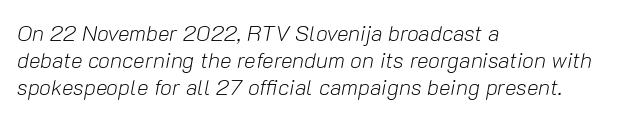
Tracking value appears to be zero — textbook default spacing. Is the type slanted? Yes — the strokes lean at a clear angle. This rendering features lettering with no underline. If you drew a ruler down the left edge, every line would touch it. On a weight scale, this lands at 450 or below.
